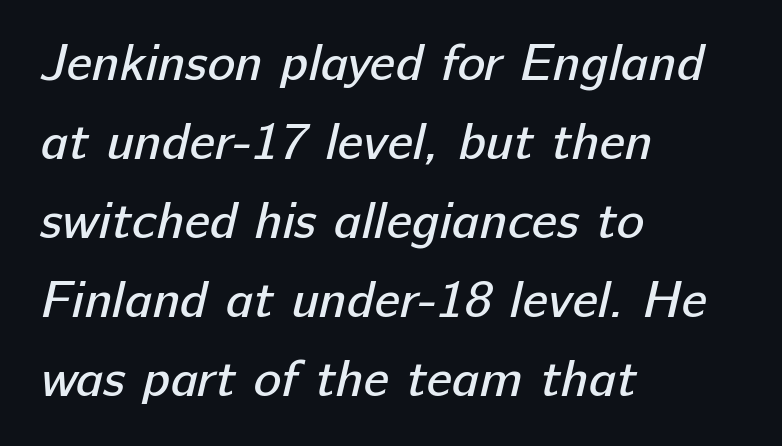
Q: Is the text bold? A: No.
Q: Is the typeface a serif or a sans-serif typeface? A: Sans-serif.
Q: Is the text underlined? A: No.
Q: How is the paragraph aligned? A: Left-aligned.
Q: Is the spacing between letters normal or unusually wide? A: Normal.
Q: Is the spacing between lines tight, normal or loose? A: Normal.
Q: Width (condensed, normal, or wide)? A: Normal.
Q: Stroke contrast? A: Low.
Q: x-height? A: Medium.
Q: Monospaced? A: No.
